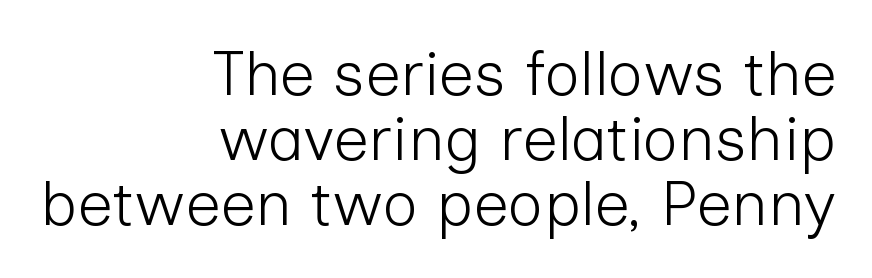
{"serif": "no", "italic": "no", "bold": "no", "weight": "light", "width": "normal", "stroke_contrast": "low", "x_height": "medium", "monospaced": "no", "underline": "no", "align": "right", "line_spacing": "tight", "line_spacing_ratio": 1.05, "letter_spacing": "normal", "letter_spacing_em": 0.0, "glyph_px": 62}
